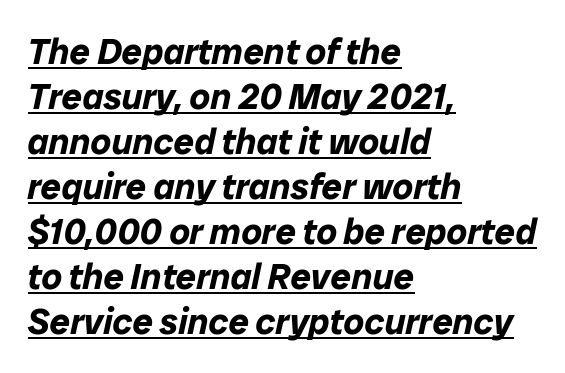
{"italic": "yes", "lean": "right", "slant_degrees": 12, "bold": "yes", "weight": "bold", "width": "normal", "stroke_contrast": "low", "x_height": "medium", "monospaced": "no", "underline": "yes", "align": "left", "line_spacing": "normal", "line_spacing_ratio": 1.25, "letter_spacing": "normal", "letter_spacing_em": 0.0, "glyph_px": 36}
